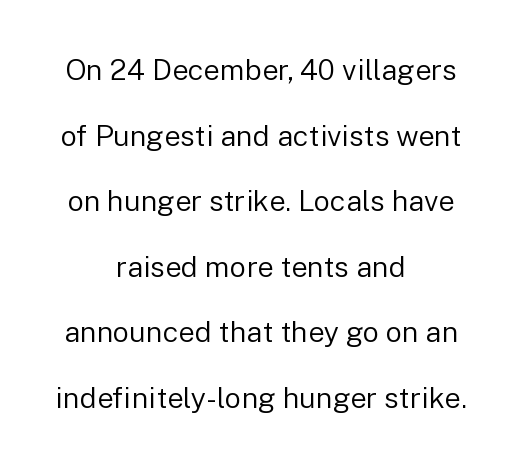
{"serif": "no", "italic": "no", "bold": "no", "weight": "regular", "width": "normal", "stroke_contrast": "low", "x_height": "medium", "monospaced": "no", "underline": "no", "align": "center", "line_spacing": "loose", "line_spacing_ratio": 2.26, "letter_spacing": "normal", "letter_spacing_em": 0.0, "glyph_px": 29}
